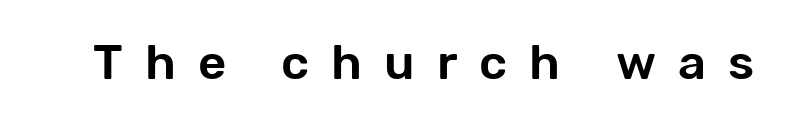
Q: Is the text italic (slanted)? A: No, it is upright.
Q: Is the typeface a serif or a sans-serif typeface? A: Sans-serif.
Q: Is the text underlined? A: No.
Q: Is the spacing between letters normal or unusually wide? A: Unusually wide.
Q: Width (condensed, normal, or wide)? A: Normal.
Q: Stroke contrast? A: Low.
Q: x-height? A: Medium.
Q: Monospaced? A: No.
